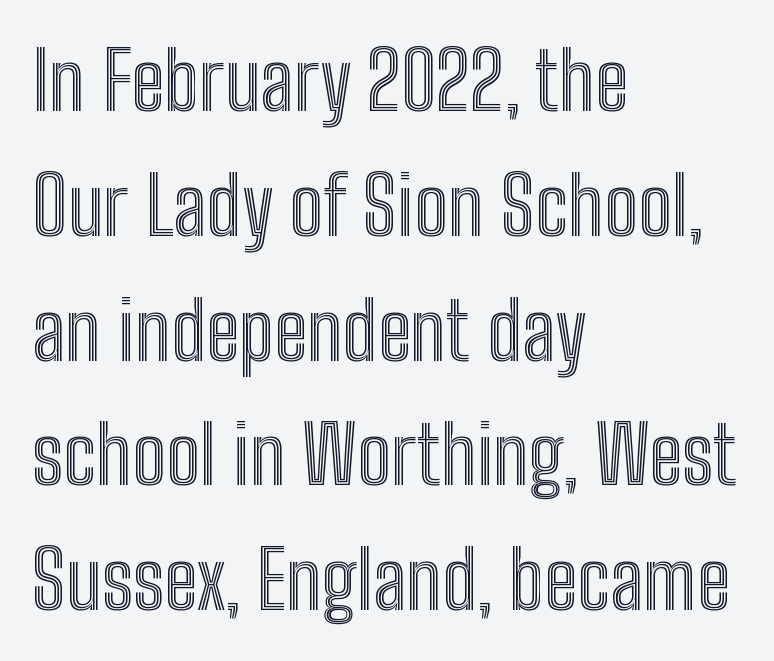
Q: Is the text italic (slanted)? A: No, it is upright.
Q: Is the text underlined? A: No.
Q: How is the paragraph aligned? A: Left-aligned.
Q: Is the spacing between letters normal or unusually wide? A: Normal.
Q: Is the spacing between lines tight, normal or loose? A: Normal.
Q: Width (condensed, normal, or wide)? A: Condensed.
Q: x-height? A: Medium.
Q: Monospaced? A: No.
